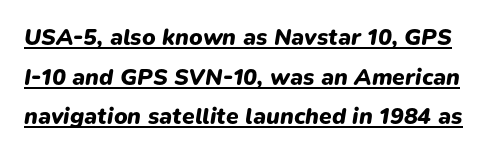
{"italic": "yes", "lean": "right", "slant_degrees": 9, "bold": "yes", "underline": "yes", "line_spacing_ratio": 1.72, "letter_spacing": "normal", "letter_spacing_em": 0.0, "glyph_px": 23}
